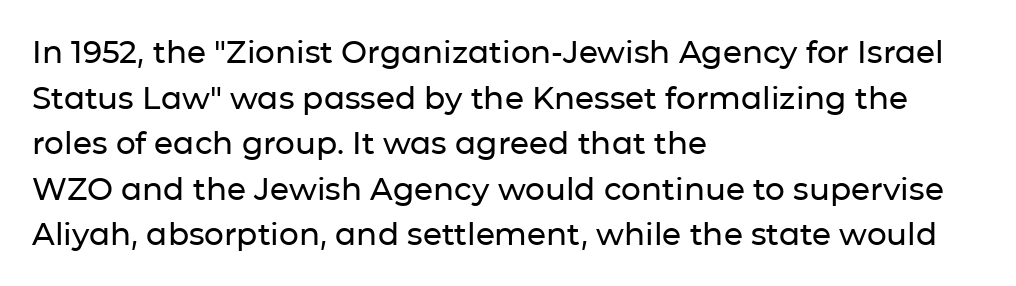
Q: Is the text italic (slanted)? A: No, it is upright.
Q: Is the typeface a serif or a sans-serif typeface? A: Sans-serif.
Q: Is the text underlined? A: No.
Q: How is the paragraph aligned? A: Left-aligned.
Q: Is the spacing between letters normal or unusually wide? A: Normal.
Q: Is the spacing between lines tight, normal or loose? A: Normal.
Q: Width (condensed, normal, or wide)? A: Normal.
Q: Stroke contrast? A: Low.
Q: x-height? A: Medium.
Q: Monospaced? A: No.
